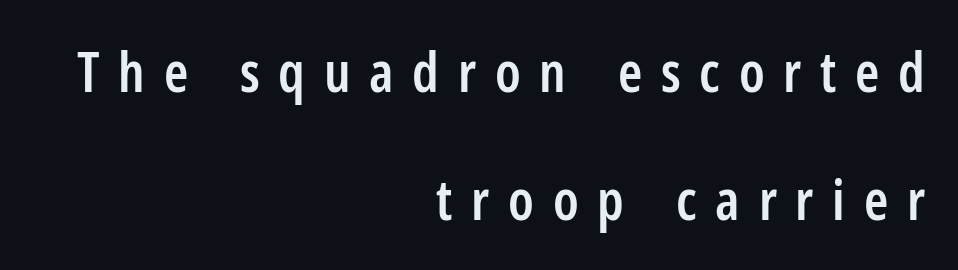
{"serif": "no", "italic": "no", "bold": "semi", "weight": "semibold", "width": "condensed", "stroke_contrast": "low", "x_height": "medium", "monospaced": "no", "underline": "no", "align": "right", "line_spacing": "loose", "line_spacing_ratio": 2.32, "letter_spacing": "wide", "letter_spacing_em": 0.34, "glyph_px": 55}
